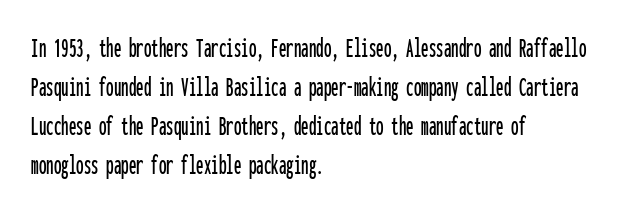
Q: Is the text italic (slanted)? A: No, it is upright.
Q: Is the typeface a serif or a sans-serif typeface? A: Sans-serif.
Q: Is the text underlined? A: No.
Q: How is the paragraph aligned? A: Left-aligned.
Q: Is the spacing between letters normal or unusually wide? A: Normal.
Q: Is the spacing between lines tight, normal or loose? A: Normal.
Q: Width (condensed, normal, or wide)? A: Condensed.
Q: Stroke contrast? A: Low.
Q: x-height? A: Medium.
Q: Monospaced? A: Yes.
